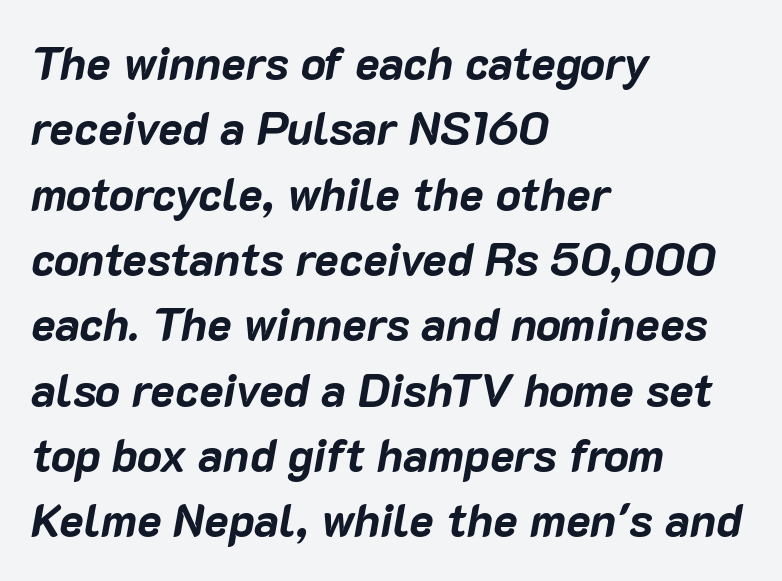
Q: Is the text bold? A: Yes.
Q: Is the text italic (slanted)? A: Yes, it leans right by about 10 degrees.
Q: Is the text underlined? A: No.
Q: How is the paragraph aligned? A: Left-aligned.
Q: Is the spacing between letters normal or unusually wide? A: Normal.
Q: Is the spacing between lines tight, normal or loose? A: Normal.
Q: Width (condensed, normal, or wide)? A: Normal.
Q: Stroke contrast? A: Low.
Q: x-height? A: Medium.
Q: Monospaced? A: No.
